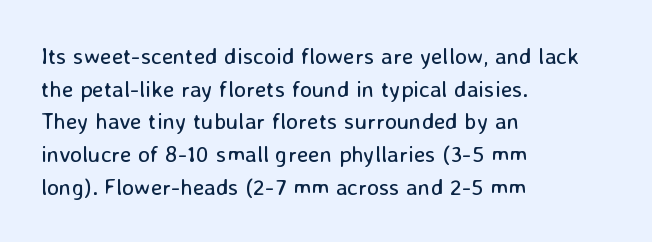
Q: Is the text bold? A: No.
Q: Is the text italic (slanted)? A: No, it is upright.
Q: Is the text underlined? A: No.
Q: How is the paragraph aligned? A: Left-aligned.
Q: Is the spacing between letters normal or unusually wide? A: Normal.
Q: Is the spacing between lines tight, normal or loose? A: Normal.
